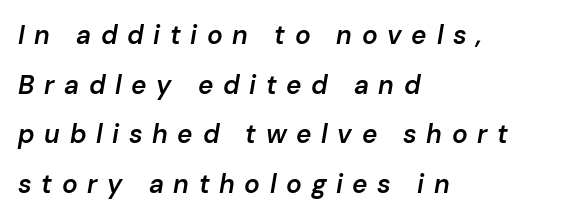
{"italic": "yes", "lean": "right", "slant_degrees": 10, "bold": "semi", "underline": "no", "align": "left", "line_spacing": "loose", "line_spacing_ratio": 1.91, "letter_spacing": "wide", "letter_spacing_em": 0.37, "glyph_px": 26}
